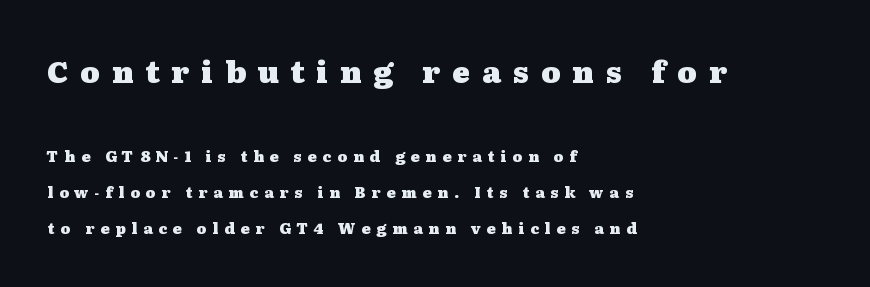
You could not count columns in this text — the font is proportionally spaced. Caption: bold face, heavy strokes. Which margin do the lines hug? The left one — the right edge is uneven. Bare-footed words on every line.
